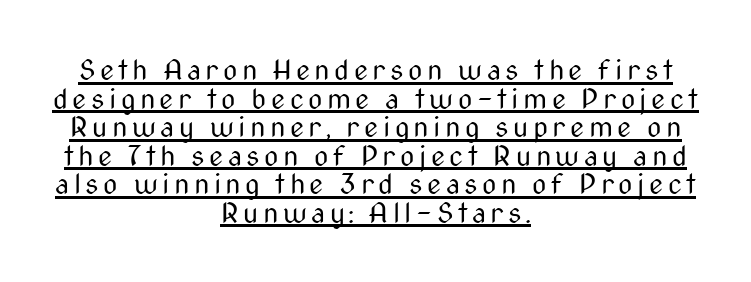
Q: Is the text bold? A: No.
Q: Is the text italic (slanted)? A: No, it is upright.
Q: Is the typeface a serif or a sans-serif typeface? A: Sans-serif.
Q: Is the text underlined? A: Yes.
Q: How is the paragraph aligned? A: Centered.
Q: Is the spacing between lines tight, normal or loose? A: Tight.
Q: Width (condensed, normal, or wide)? A: Condensed.
Q: Stroke contrast? A: Medium.
Q: x-height? A: Medium.
Q: Monospaced? A: No.
